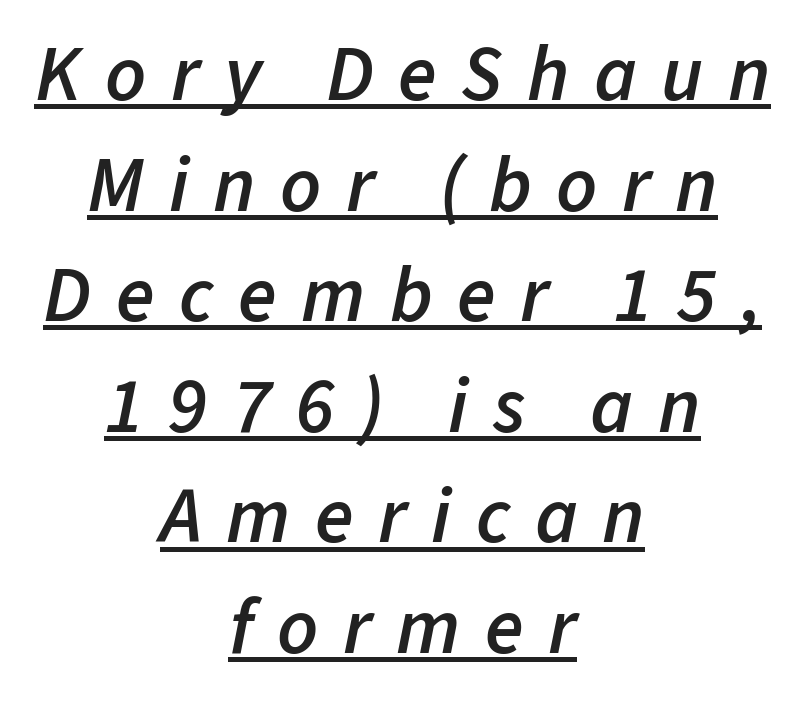
Q: Is the text bold? A: Semi-bold.
Q: Is the text italic (slanted)? A: Yes, it leans right by about 11 degrees.
Q: Is the text underlined? A: Yes.
Q: How is the paragraph aligned? A: Centered.
Q: Is the spacing between letters normal or unusually wide? A: Unusually wide.
Q: Is the spacing between lines tight, normal or loose? A: Normal.
Q: Width (condensed, normal, or wide)? A: Normal.
Q: Stroke contrast? A: Low.
Q: x-height? A: Medium.
Q: Monospaced? A: No.
